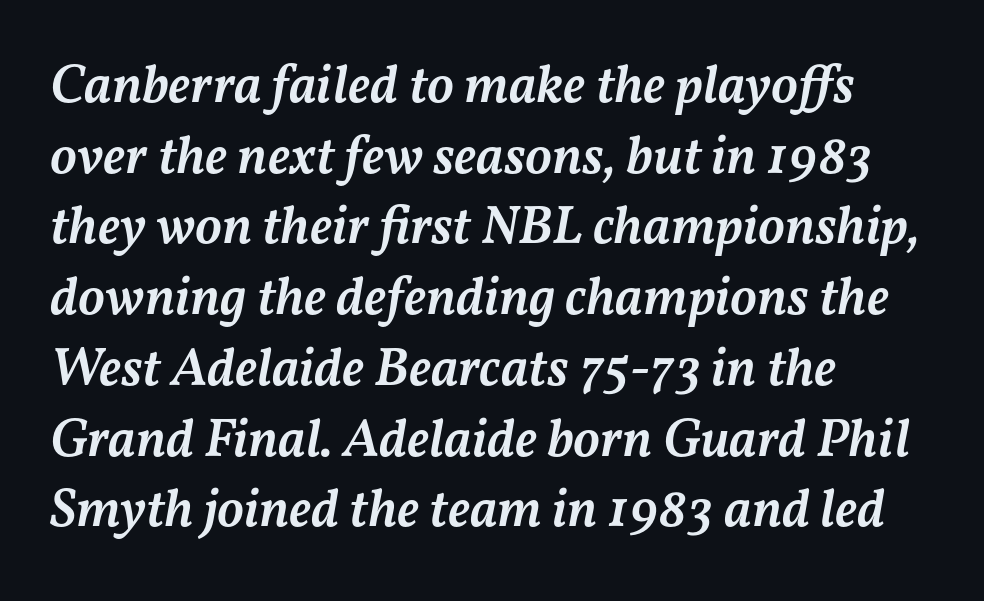
{"italic": "yes", "lean": "right", "slant_degrees": 11, "bold": "semi", "weight": "semibold", "width": "normal", "stroke_contrast": "medium", "x_height": "medium", "monospaced": "no", "underline": "no", "align": "left", "line_spacing": "normal", "line_spacing_ratio": 1.31, "letter_spacing": "normal", "letter_spacing_em": 0.0, "glyph_px": 54}
